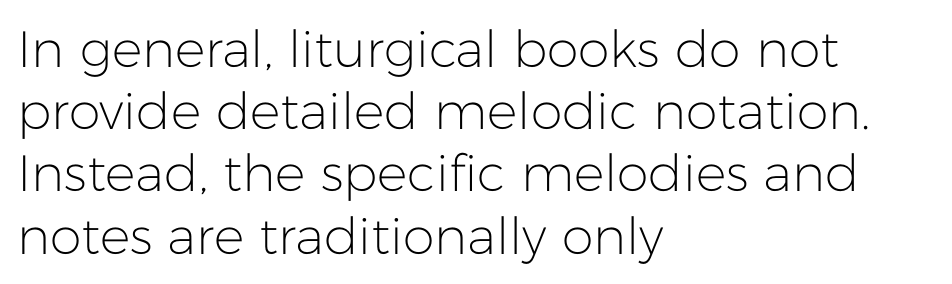
{"serif": "no", "italic": "no", "bold": "no", "weight": "light", "width": "normal", "stroke_contrast": "low", "x_height": "medium", "monospaced": "no", "underline": "no", "align": "left", "line_spacing_ratio": 1.22, "letter_spacing": "normal", "letter_spacing_em": 0.0, "glyph_px": 51}
